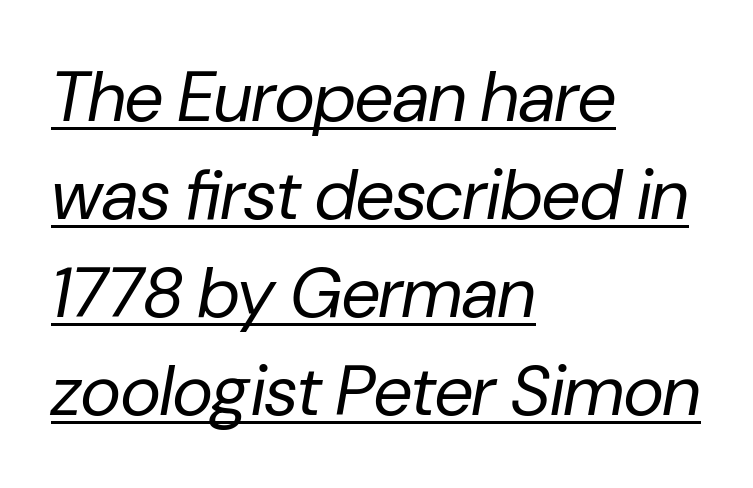
Stems here are at most as thick as an everyday book face. Between one letter and the next there's only the usual sliver of space. The words here are underlined. The rendering anchors every line to the left-hand side.
